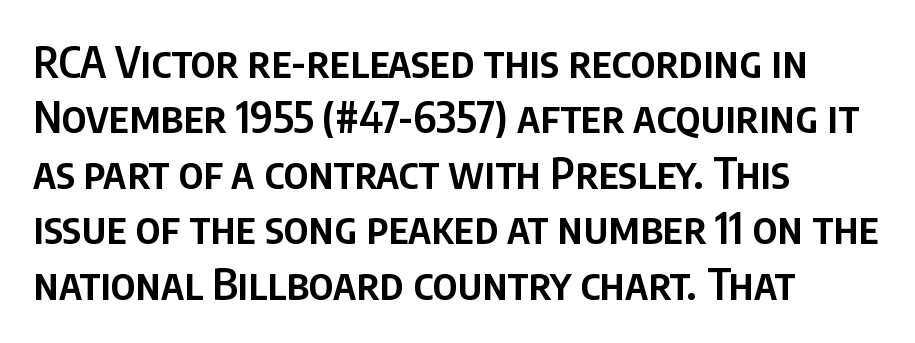
Leftover space on each line is placed entirely after the last word. The designer went with a sans here, leaving each stem footless. The typesetting leans somewhat heavy: a semibold. Letter spacing: default. These lines are rendered in a variable-pitch font.
